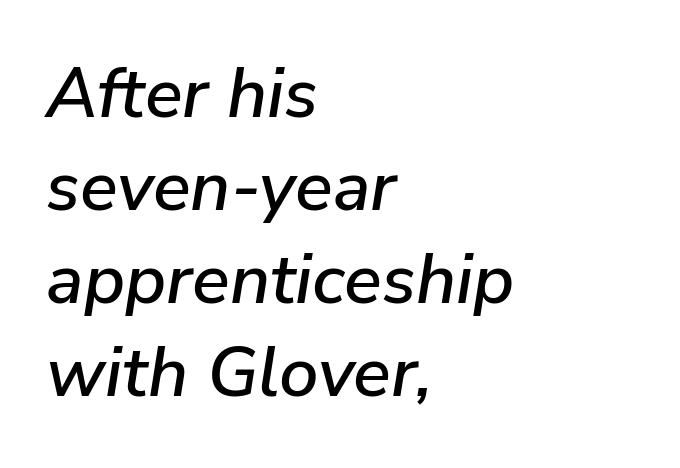
Q: Is the text italic (slanted)? A: Yes, it leans right by about 9 degrees.
Q: Is the text underlined? A: No.
Q: How is the paragraph aligned? A: Left-aligned.
Q: Is the spacing between letters normal or unusually wide? A: Normal.
Q: Is the spacing between lines tight, normal or loose? A: Normal.
Q: Width (condensed, normal, or wide)? A: Normal.
Q: Stroke contrast? A: Low.
Q: x-height? A: Medium.
Q: Monospaced? A: No.
